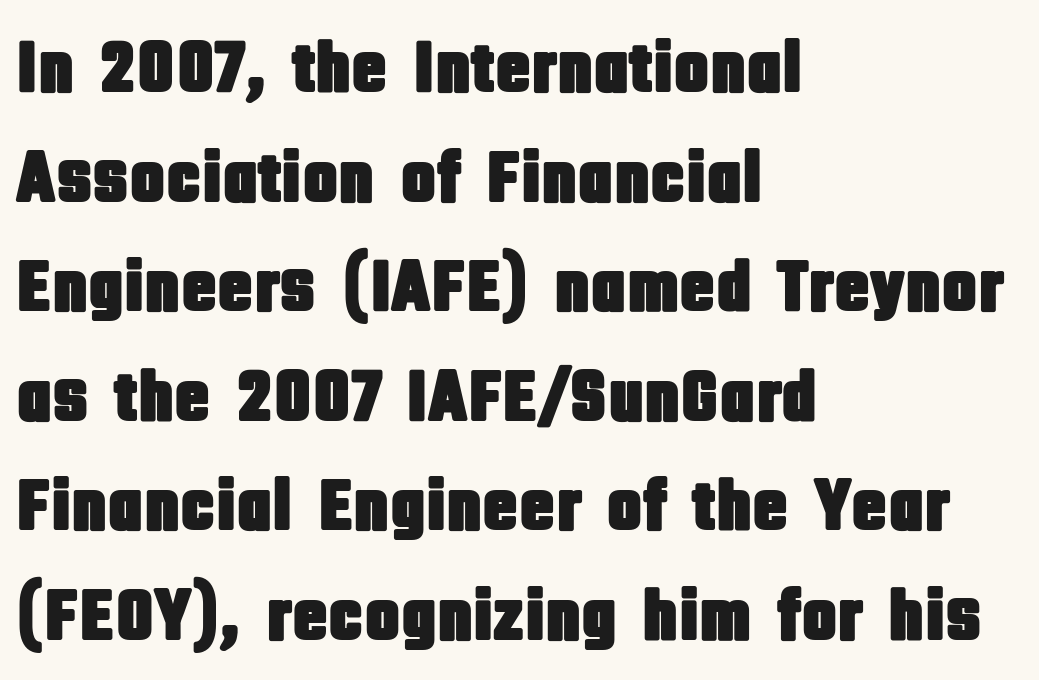
Students, note that the glyphs here touch the page at normal intervals. Normally led — the rows are evenly, conventionally spaced. Layout note: lines flush left. Has an underline been added? It has not.
